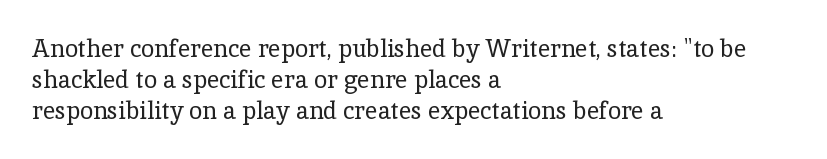
These lines keep a tight, regular rhythm from letter to letter. Notice how descenders clear the ascenders below comfortably — that's standard leading. These lines were composed using upright roman letters. One-word summary of the alignment: left. Nobody drew a line under any word here. The typesetting does not lean heavy: it is not bold.
